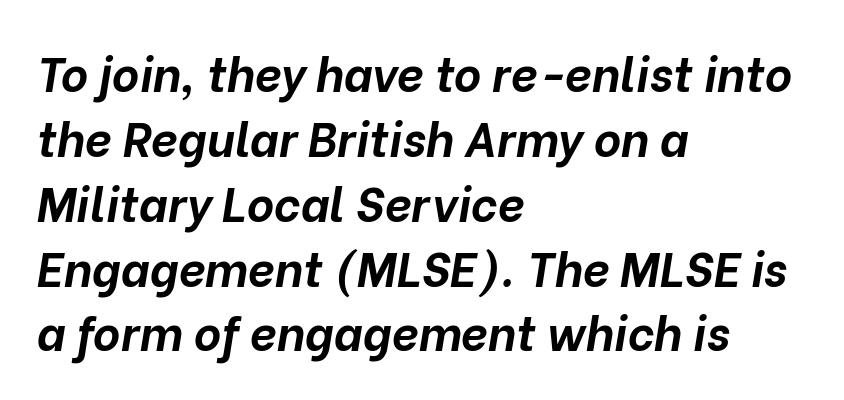
Rows of type keep a routine distance in the vertical direction. Rule under the text: the space is simply empty. Is the type slanted? Yes — the strokes lean at a clear angle. The rendering keeps characters at their native spacing.
